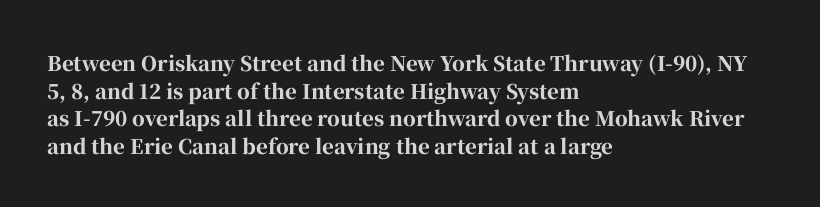
{"italic": "no", "bold": "yes", "underline": "no", "align": "left", "line_spacing": "normal", "line_spacing_ratio": 1.38, "letter_spacing": "normal", "letter_spacing_em": 0.0, "glyph_px": 20}
